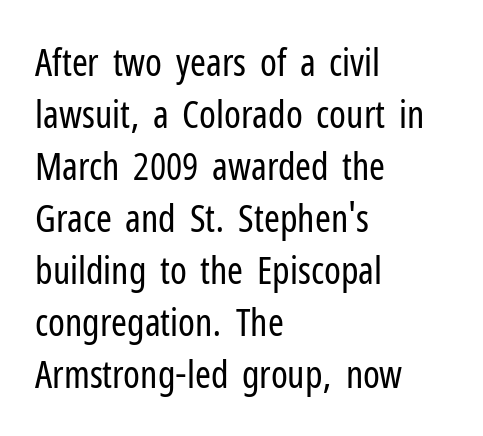
The image shows 38 px regular-weight, condensed sans-serif type, upright; set left-aligned, normal line spacing (1.37x), normal letter spacing, not underlined; low stroke contrast and a medium x-height.
